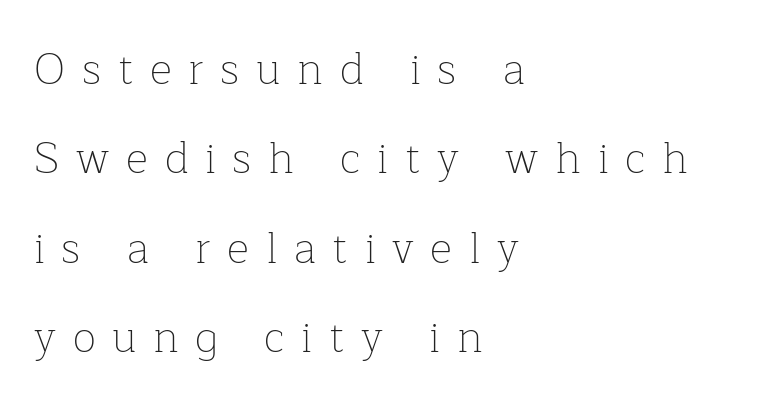
{"serif": "yes", "italic": "no", "bold": "no", "weight": "thin", "width": "normal", "stroke_contrast": "low", "x_height": "medium", "monospaced": "no", "underline": "no", "align": "left", "line_spacing": "loose", "line_spacing_ratio": 2.08, "letter_spacing": "wide", "letter_spacing_em": 0.39, "glyph_px": 43}
